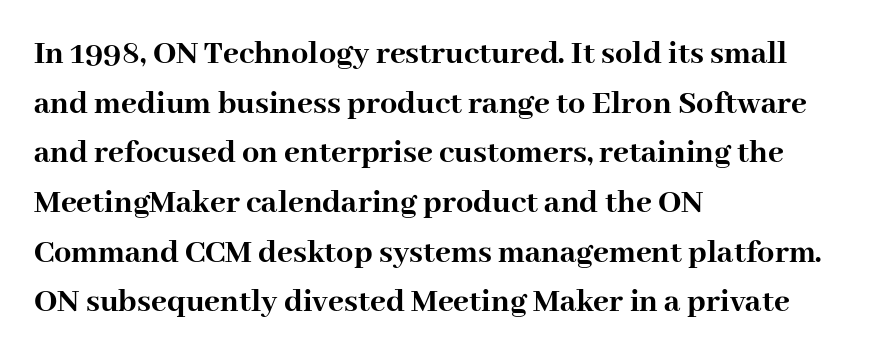
The image shows 34 px semibold serif type, upright; set left-aligned, normal line spacing (1.46x), normal letter spacing, not underlined; high stroke contrast and a medium x-height.
